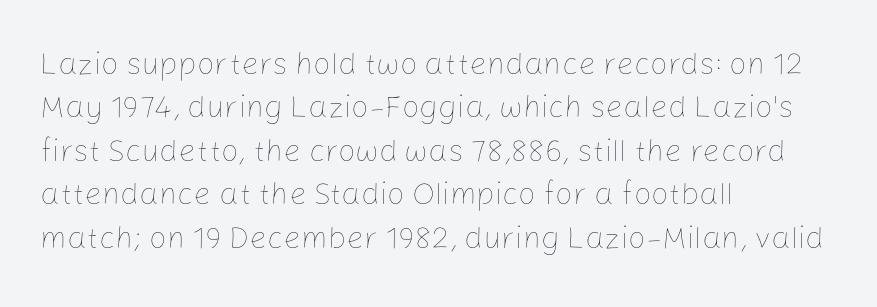
Q: Is the text bold? A: No.
Q: Is the text italic (slanted)? A: No, it is upright.
Q: Is the text underlined? A: No.
Q: How is the paragraph aligned? A: Left-aligned.
Q: Is the spacing between letters normal or unusually wide? A: Normal.
Q: Is the spacing between lines tight, normal or loose? A: Normal.
Q: Width (condensed, normal, or wide)? A: Normal.
Q: Stroke contrast? A: Low.
Q: x-height? A: Medium.
Q: Monospaced? A: No.
